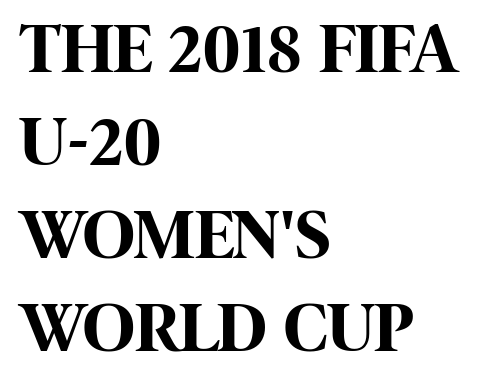
Q: Is the text bold? A: Yes.
Q: Is the text italic (slanted)? A: No, it is upright.
Q: Is the typeface a serif or a sans-serif typeface? A: Sans-serif.
Q: Is the text underlined? A: No.
Q: How is the paragraph aligned? A: Left-aligned.
Q: Is the spacing between letters normal or unusually wide? A: Normal.
Q: Is the spacing between lines tight, normal or loose? A: Normal.
Q: Width (condensed, normal, or wide)? A: Condensed.
Q: Stroke contrast? A: High.
Q: x-height? A: Large.
Q: Monospaced? A: No.
